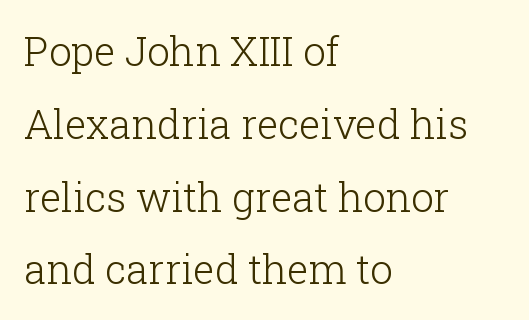
Q: Is the text bold? A: No.
Q: Is the text italic (slanted)? A: No, it is upright.
Q: Is the typeface a serif or a sans-serif typeface? A: Serif.
Q: Is the text underlined? A: No.
Q: How is the paragraph aligned? A: Left-aligned.
Q: Is the spacing between letters normal or unusually wide? A: Normal.
Q: Width (condensed, normal, or wide)? A: Normal.
Q: Stroke contrast? A: Low.
Q: x-height? A: Medium.
Q: Monospaced? A: No.
